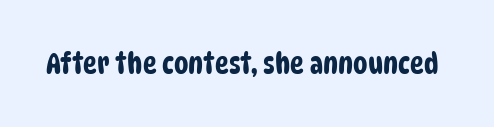
{"serif": "no", "width": "condensed", "stroke_contrast": "low", "x_height": "large", "monospaced": "no", "underline": "no", "letter_spacing": "normal", "letter_spacing_em": 0.0, "glyph_px": 29}
